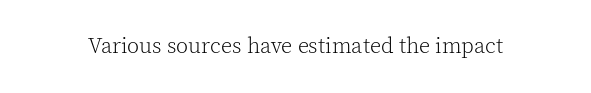
Q: Is the text bold? A: No.
Q: Is the text italic (slanted)? A: No, it is upright.
Q: Is the text underlined? A: No.
Q: Is the spacing between letters normal or unusually wide? A: Normal.
